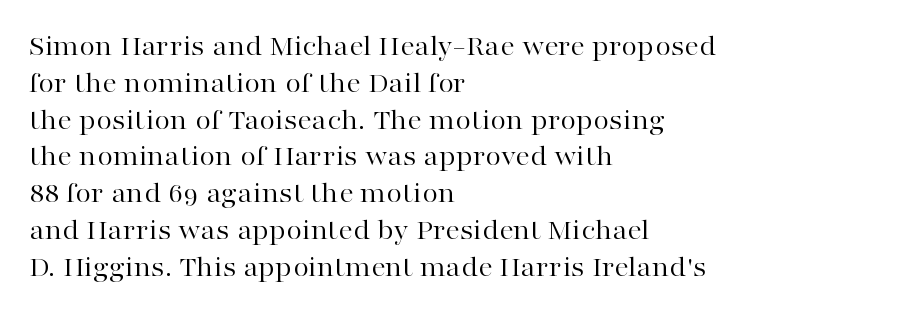
The image shows 29 px regular-weight, wide serif type, upright; set left-aligned, normal line spacing (1.27x), normal letter spacing, not underlined; high stroke contrast and a medium x-height.
